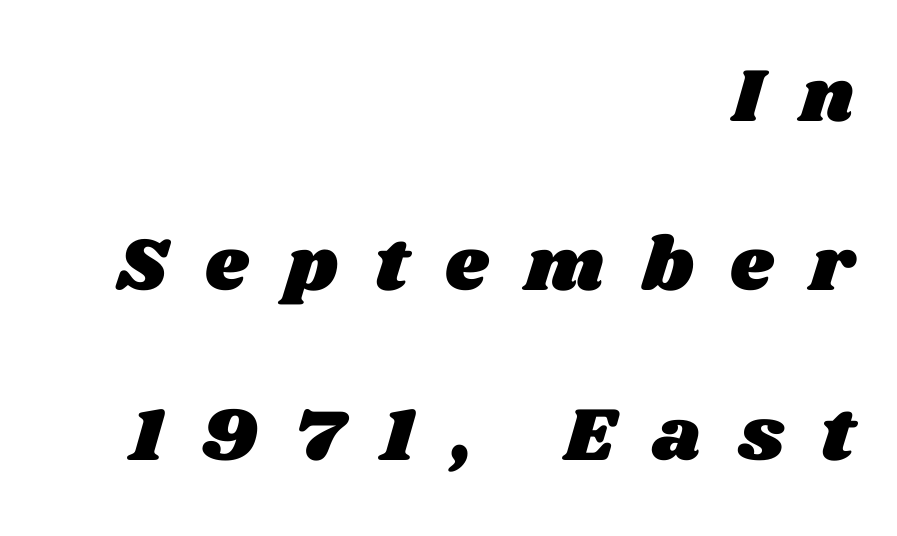
The image shows 76 px wide type; set right-aligned, loose line spacing (2.23x), unusually wide letter spacing (+0.49 em), not underlined; medium stroke contrast and a large x-height.
